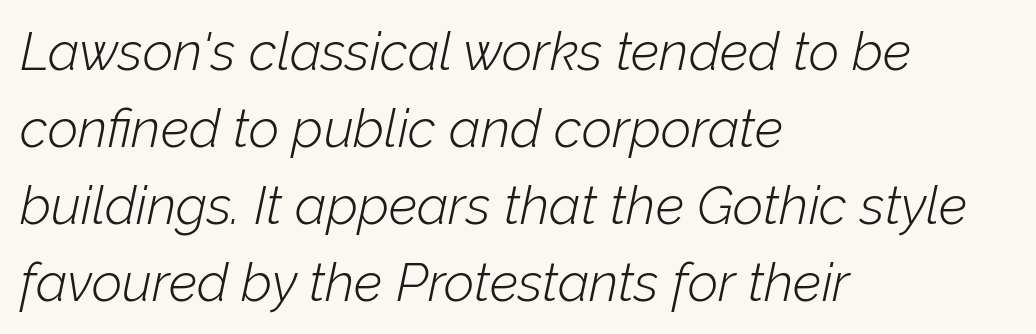
A light-to-regular cut is what we see here. A clean baseline with only descenders dipping below it. Characters follow at the spacing the type designer built in. Yep, that's italic — everything's leaning.
